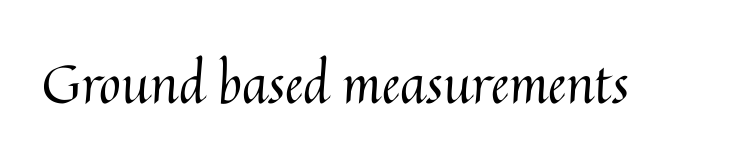
The image shows 53 px regular-weight type; set normal letter spacing, not underlined; medium stroke contrast and a medium x-height.
